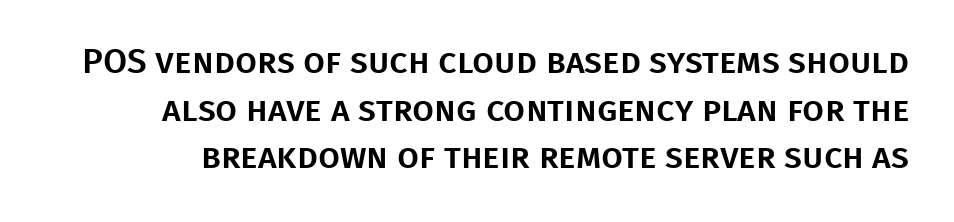
Rule under the text: the space is simply empty. Proportional: the letters do not fall into vertical columns. The passage shown is typeset with a sans-serif family. Posture: upright roman. Baseline-to-baseline distance is the conventional proportion of letter height.
